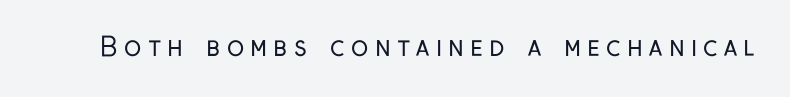
This is the regular roman posture of the typeface. This sample uses expanded letter spacing, leaving extra air between glyphs. No word sits above an underline. Ink coverage per letter is moderate at most.
